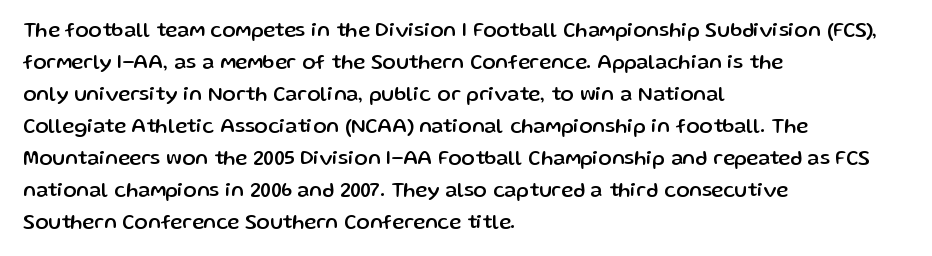
Q: Is the text italic (slanted)? A: No, it is upright.
Q: Is the text underlined? A: No.
Q: How is the paragraph aligned? A: Left-aligned.
Q: Is the spacing between letters normal or unusually wide? A: Normal.
Q: Is the spacing between lines tight, normal or loose? A: Normal.
